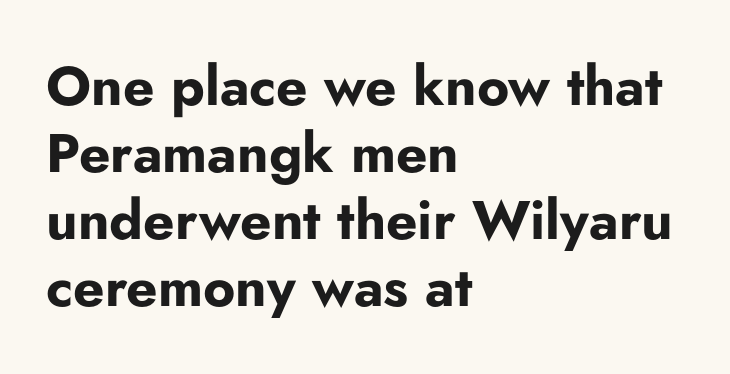
The image shows 55 px bold sans-serif type, upright; set left-aligned, line spacing 1.22x, normal letter spacing, not underlined; low stroke contrast and a small x-height.
